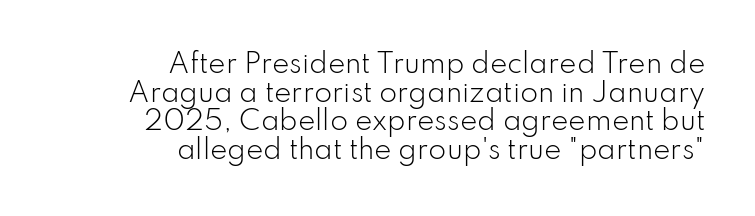
Closely set lines give the paragraph a compact silhouette. The paragraph has a hard right edge and a soft left edge. Look at the tracking — it's just the regular setting, nothing added. No letter is thick-stroked: the sample isn't bold. The passage shown is not underscored anywhere. The letters stand straight up with perfectly vertical stems.
